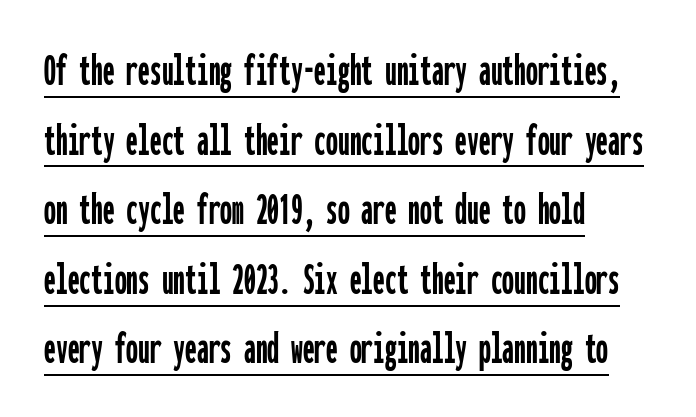
Q: Is the text italic (slanted)? A: No, it is upright.
Q: Is the typeface a serif or a sans-serif typeface? A: Sans-serif.
Q: Is the text underlined? A: Yes.
Q: How is the paragraph aligned? A: Left-aligned.
Q: Is the spacing between letters normal or unusually wide? A: Normal.
Q: Is the spacing between lines tight, normal or loose? A: Normal.
Q: Width (condensed, normal, or wide)? A: Condensed.
Q: Stroke contrast? A: Low.
Q: x-height? A: Medium.
Q: Monospaced? A: Yes.
